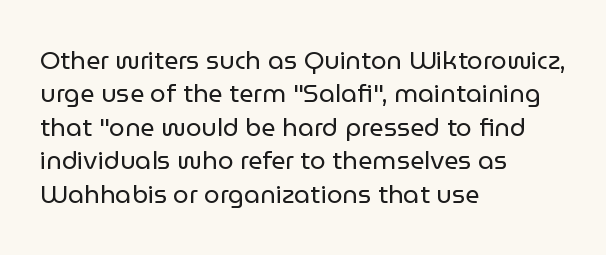
The image shows 25 px text type, upright; set left-aligned, normal line spacing (1.34x), normal letter spacing, not underlined.
